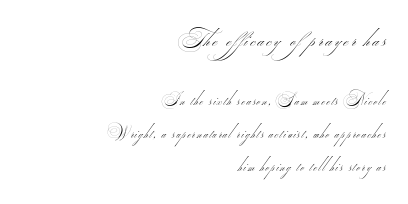
Q: Is the text bold? A: No.
Q: Is the text underlined? A: No.
Q: How is the paragraph aligned? A: Right-aligned.
Q: Is the spacing between lines tight, normal or loose? A: Loose.
Q: Which block of text is set in a larger size, the first (top) or the second (bottom)? A: The first (top) one.
